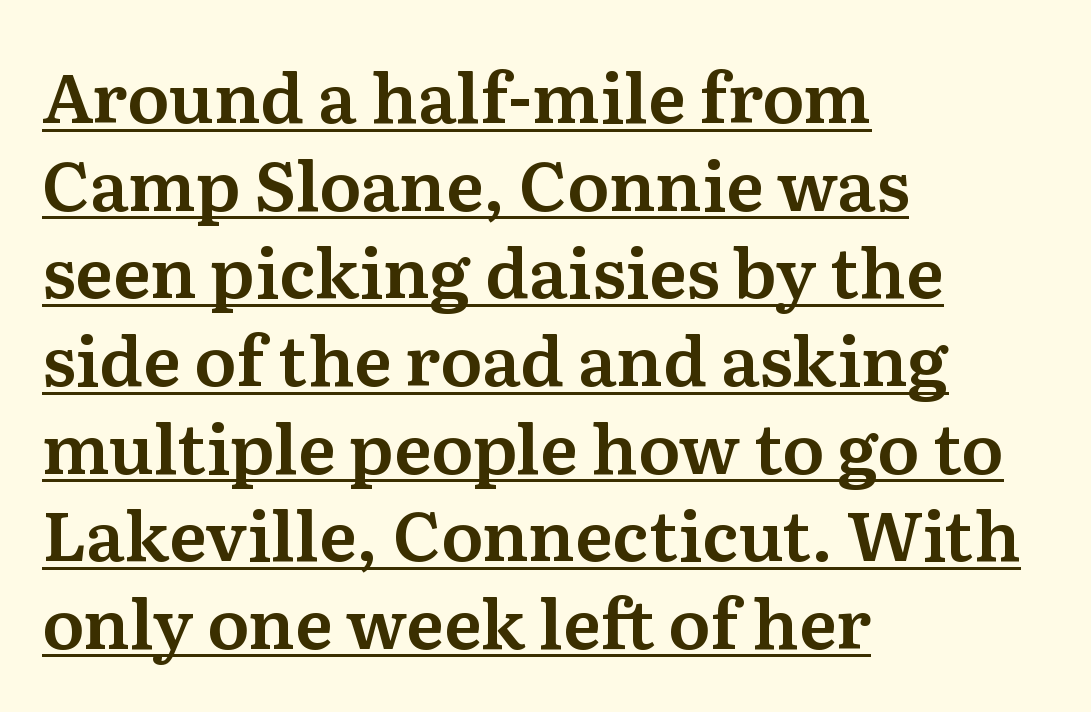
To sum up the face: it has serifs. Think of a printed novel: that variable character pitch is what you see here. Decoration check: the copy is underlined. Italic? Not at all — the glyphs are vertical. Each word holds together tightly as a unit, with standard inter-letter gaps.
